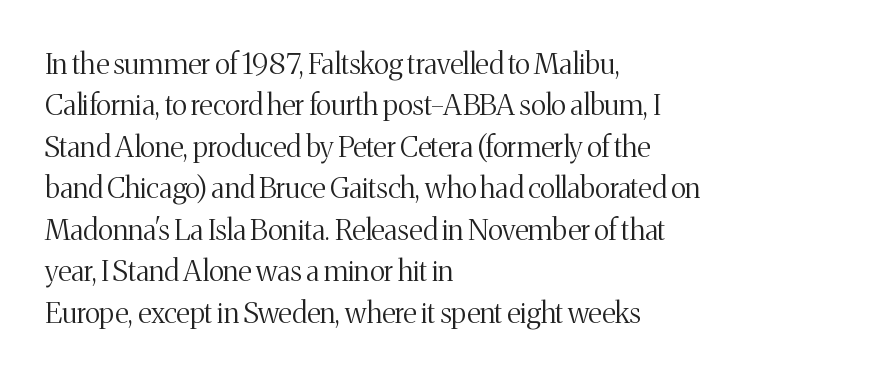
The image shows 29 px light serif type, upright; set left-aligned, normal line spacing (1.43x), normal letter spacing, not underlined; medium stroke contrast and a medium x-height.
